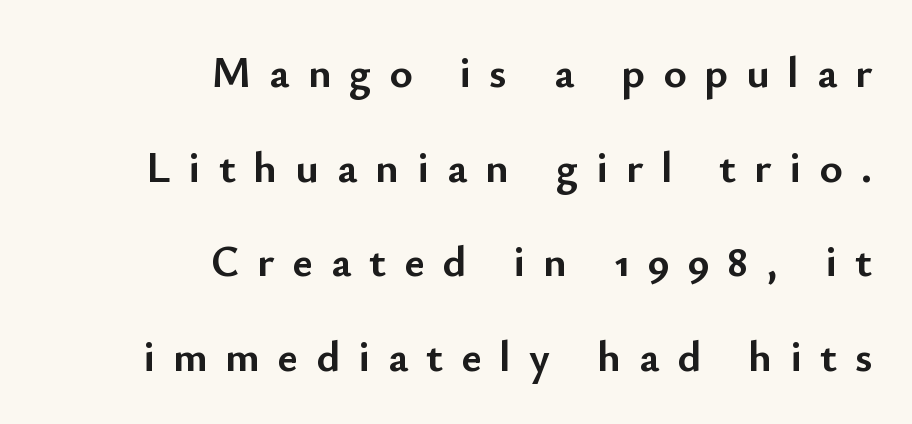
The image shows 44 px semibold sans-serif type, upright; set right-aligned, loose line spacing (2.15x), unusually wide letter spacing (+0.41 em), not underlined; low stroke contrast and a small x-height.
